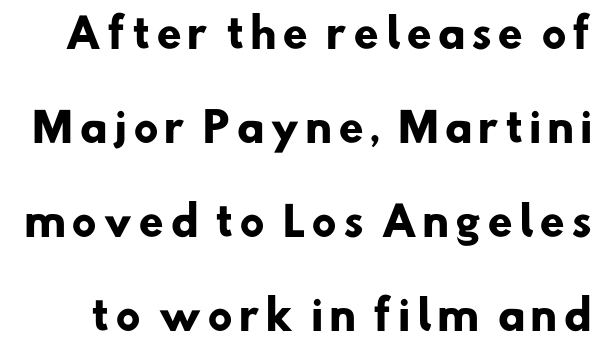
Q: Is the text bold? A: Yes.
Q: Is the typeface a serif or a sans-serif typeface? A: Sans-serif.
Q: Is the text underlined? A: No.
Q: Is the spacing between lines tight, normal or loose? A: Loose.
Q: Width (condensed, normal, or wide)? A: Normal.
Q: Stroke contrast? A: Low.
Q: x-height? A: Small.
Q: Monospaced? A: No.
